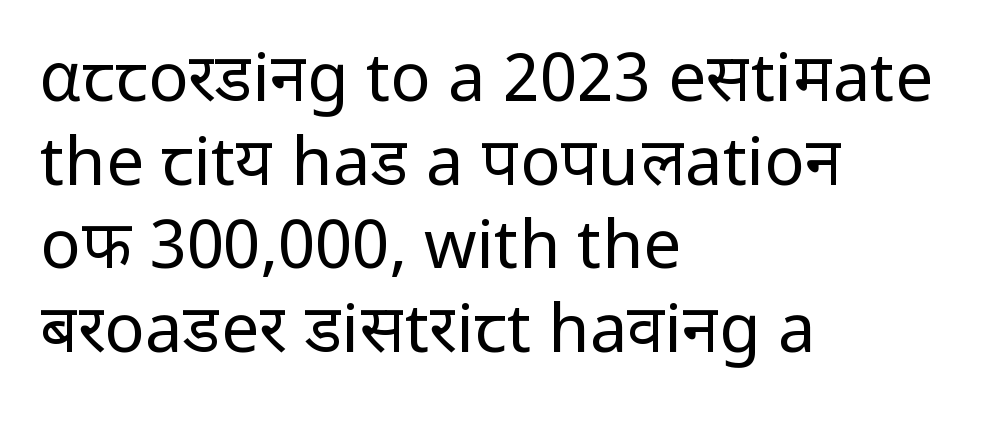
{"serif": "no", "italic": "no", "bold": "no", "weight": "regular", "width": "normal", "stroke_contrast": "low", "x_height": "medium", "monospaced": "no", "underline": "no", "align": "left", "line_spacing": "normal", "line_spacing_ratio": 1.25, "letter_spacing": "normal", "letter_spacing_em": 0.0, "glyph_px": 67}
